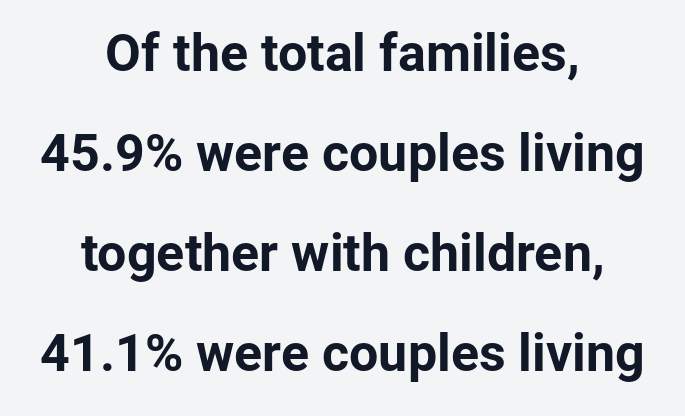
{"serif": "no", "italic": "no", "bold": "yes", "weight": "bold", "width": "normal", "stroke_contrast": "low", "x_height": "medium", "monospaced": "no", "underline": "no", "align": "center", "line_spacing": "loose", "line_spacing_ratio": 1.92, "letter_spacing": "normal", "letter_spacing_em": 0.0, "glyph_px": 52}
